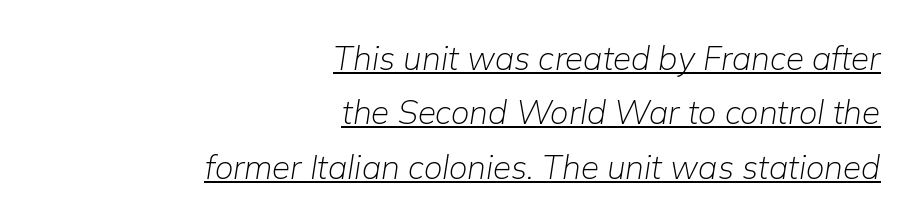
Underlined type. In terms of posture, this sample is oblique. The face used here is rendered with its standard letterfit. Horizontally, the lines are justified to the trailing edge only.
